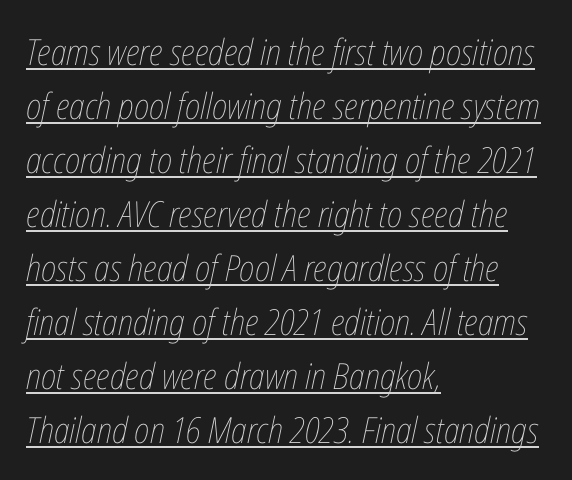
The passage shown leans; its letterforms are oblique. Is the stroke heavy? The answer is a plain regular-or-lighter. Is this a fixed-width face? No — the glyphs have proportional, varying widths. A rule runs beneath these lines of type. In terms of letterspacing, this is plain default setting. Compared with a centered layout, this one pins lines to the left instead.
